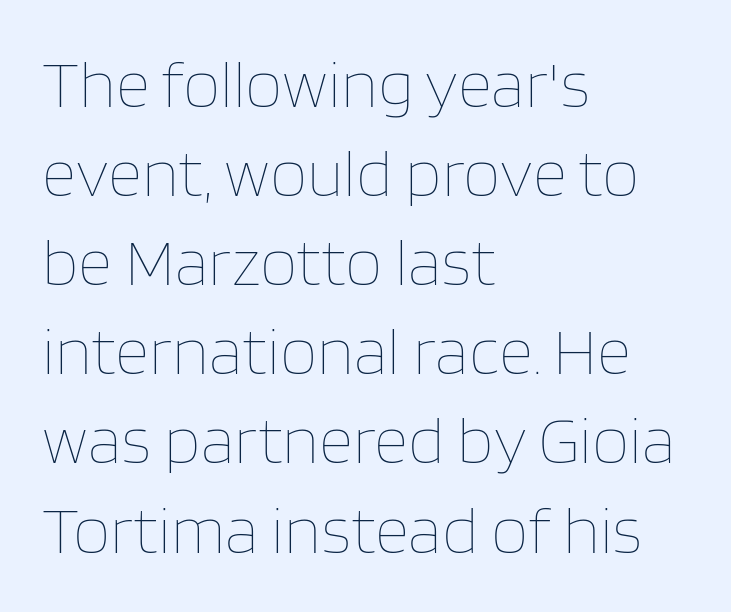
{"italic": "no", "bold": "no", "weight": "thin", "width": "normal", "stroke_contrast": "low", "x_height": "large", "monospaced": "no", "underline": "no", "align": "left", "line_spacing": "normal", "line_spacing_ratio": 1.33, "letter_spacing": "normal", "letter_spacing_em": 0.0, "glyph_px": 67}
